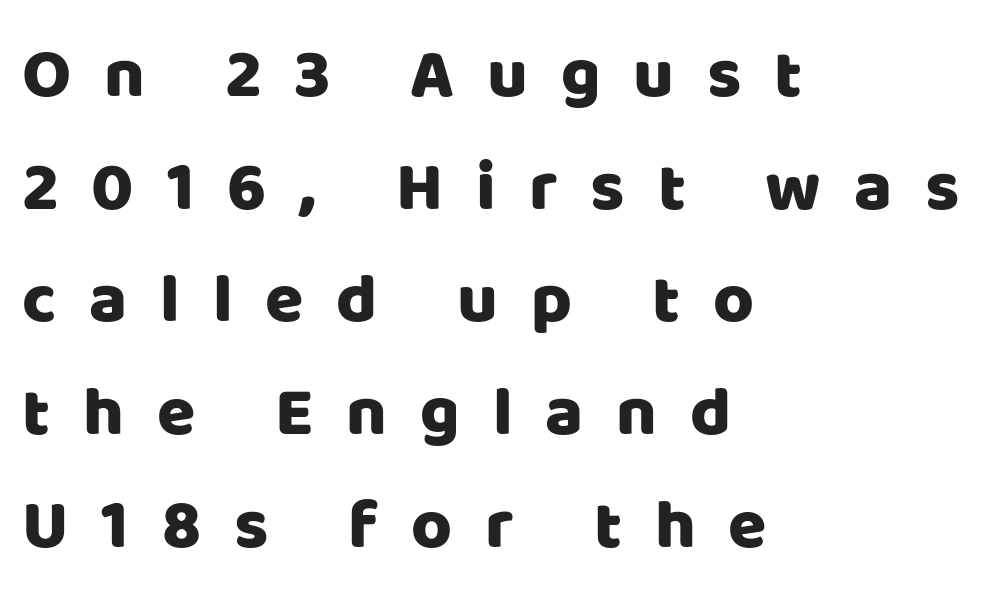
{"serif": "no", "italic": "no", "width": "normal", "stroke_contrast": "low", "x_height": "large", "monospaced": "no", "underline": "no", "align": "left", "line_spacing": "normal", "line_spacing_ratio": 1.61, "letter_spacing": "wide", "letter_spacing_em": 0.47, "glyph_px": 70}
